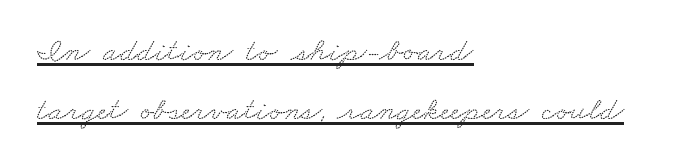
Caption: multi-line text, flush left, ragged right. Proportional: the letters do not fall into vertical columns. Caption: standard tracking, unaltered.
